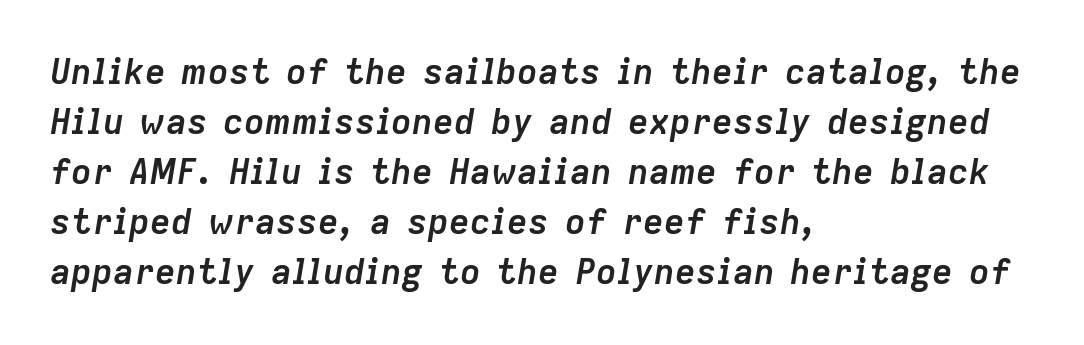
Q: Is the text bold? A: Yes.
Q: Is the text italic (slanted)? A: Yes, it leans right by about 9 degrees.
Q: Is the text underlined? A: No.
Q: How is the paragraph aligned? A: Left-aligned.
Q: Is the spacing between letters normal or unusually wide? A: Normal.
Q: Is the spacing between lines tight, normal or loose? A: Normal.
Q: Width (condensed, normal, or wide)? A: Normal.
Q: Stroke contrast? A: Low.
Q: x-height? A: Medium.
Q: Monospaced? A: No.
